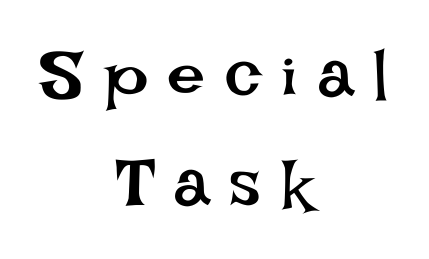
The image shows 68 px regular-weight type, upright; set centered, normal line spacing (1.6x), unusually wide letter spacing (+0.29 em), not underlined; low stroke contrast and a large x-height.
